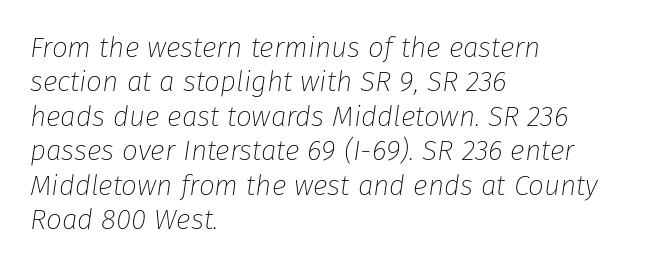
Q: Is the text bold? A: No.
Q: Is the text italic (slanted)? A: Yes, it leans right by about 8 degrees.
Q: Is the text underlined? A: No.
Q: How is the paragraph aligned? A: Left-aligned.
Q: Is the spacing between letters normal or unusually wide? A: Normal.
Q: Width (condensed, normal, or wide)? A: Normal.
Q: Stroke contrast? A: Low.
Q: x-height? A: Medium.
Q: Monospaced? A: No.
